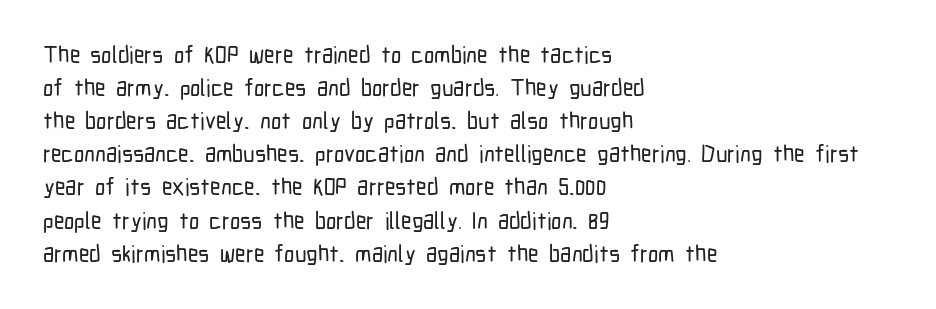
The block of text has a typical density, with ordinary space between rows. Tracking here is standard; glyphs follow each other at the usual distance. The strip under each line holds only bare page. The lettering holds an erect, upright posture throughout. Teacher's note: observe the even left margin — that is flush-left alignment.
